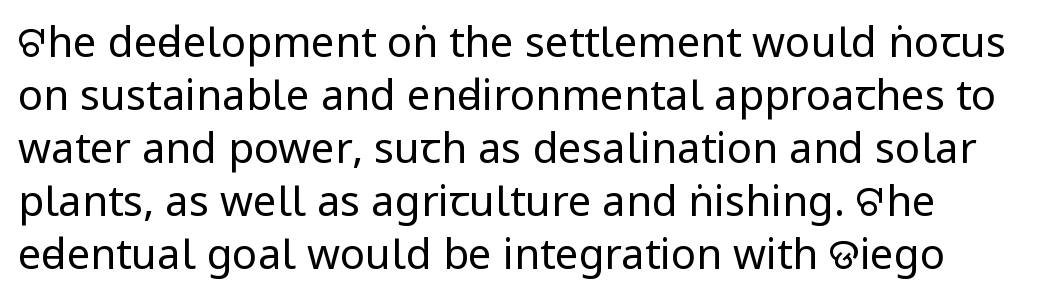
The image shows 42 px regular-weight, condensed sans-serif type, upright; set left-aligned, normal line spacing (1.26x), normal letter spacing, not underlined; low stroke contrast and a large x-height.
